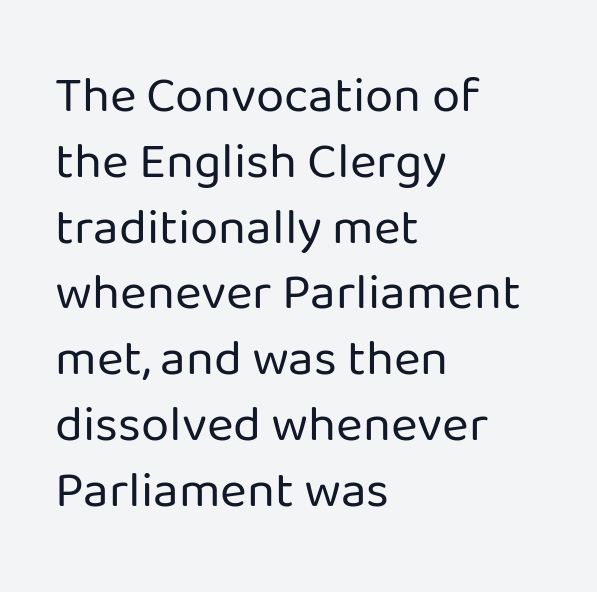
Q: Is the text bold? A: No.
Q: Is the text italic (slanted)? A: No, it is upright.
Q: Is the typeface a serif or a sans-serif typeface? A: Sans-serif.
Q: Is the text underlined? A: No.
Q: How is the paragraph aligned? A: Left-aligned.
Q: Is the spacing between letters normal or unusually wide? A: Normal.
Q: Is the spacing between lines tight, normal or loose? A: Normal.
Q: Width (condensed, normal, or wide)? A: Normal.
Q: Stroke contrast? A: Low.
Q: x-height? A: Medium.
Q: Monospaced? A: No.
